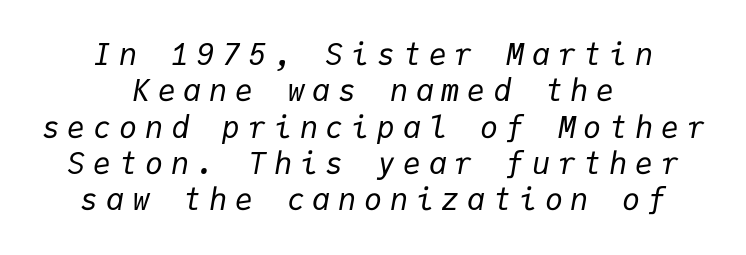
The passage shown is not bold in any degree. Between one letter and the next there's a generous, obvious gap. An italicized treatment has been applied to the whole sample. Both edges are ragged and mirror each other, which tells us the setting is centered.
